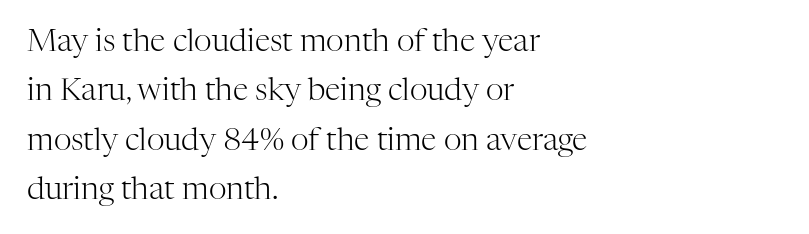
This rendering uses left alignment, leaving the right contour irregular. The tracking reads as untouched default to a designer's eye. Vertical spacing — default. Note: serifs present on the glyphs. The typography opts for an upright posture over an oblique one.
